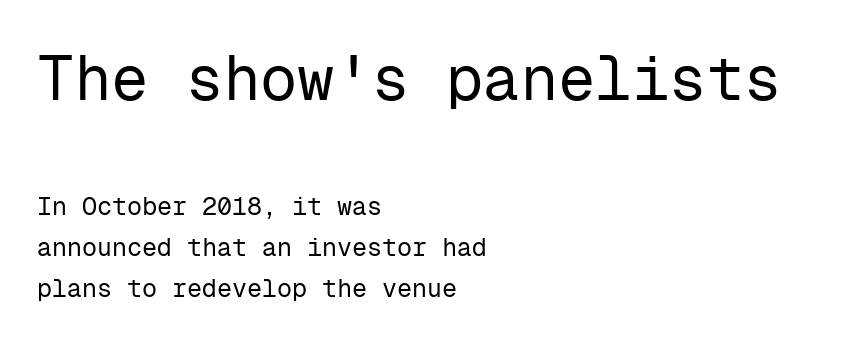
{"serif": "no", "italic": "no", "bold": "no", "weight": "regular", "width": "normal", "stroke_contrast": "low", "x_height": "medium", "monospaced": "yes", "underline": "no", "align": "left", "line_spacing": "normal", "line_spacing_ratio": 1.65, "letter_spacing": "normal", "letter_spacing_em": 0.0, "larger_block": "first", "size_ratio": 2.48, "glyph_px": 62}
